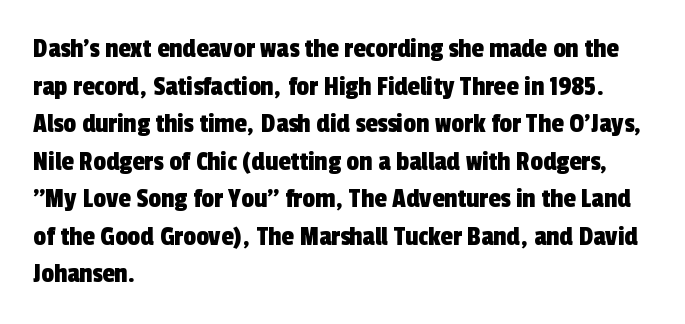
Q: Is the typeface a serif or a sans-serif typeface? A: Sans-serif.
Q: Is the text underlined? A: No.
Q: How is the paragraph aligned? A: Left-aligned.
Q: Is the spacing between letters normal or unusually wide? A: Normal.
Q: Is the spacing between lines tight, normal or loose? A: Normal.
Q: Width (condensed, normal, or wide)? A: Condensed.
Q: x-height? A: Medium.
Q: Monospaced? A: No.
